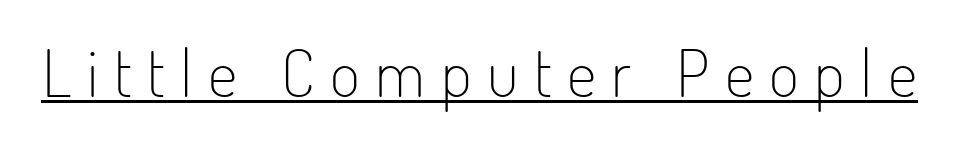
{"serif": "no", "italic": "no", "bold": "no", "weight": "light", "width": "condensed", "stroke_contrast": "low", "x_height": "small", "monospaced": "no", "underline": "yes", "letter_spacing": "wide", "letter_spacing_em": 0.24, "glyph_px": 65}
